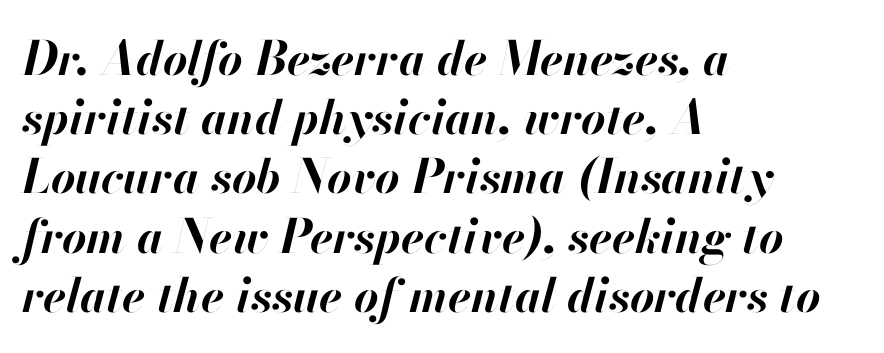
{"italic": "yes", "lean": "right", "slant_degrees": 13, "bold": "yes", "weight": "bold", "width": "normal", "stroke_contrast": "high", "x_height": "small", "monospaced": "no", "underline": "no", "align": "left", "line_spacing": "normal", "line_spacing_ratio": 1.26, "letter_spacing": "normal", "letter_spacing_em": 0.0, "glyph_px": 47}
